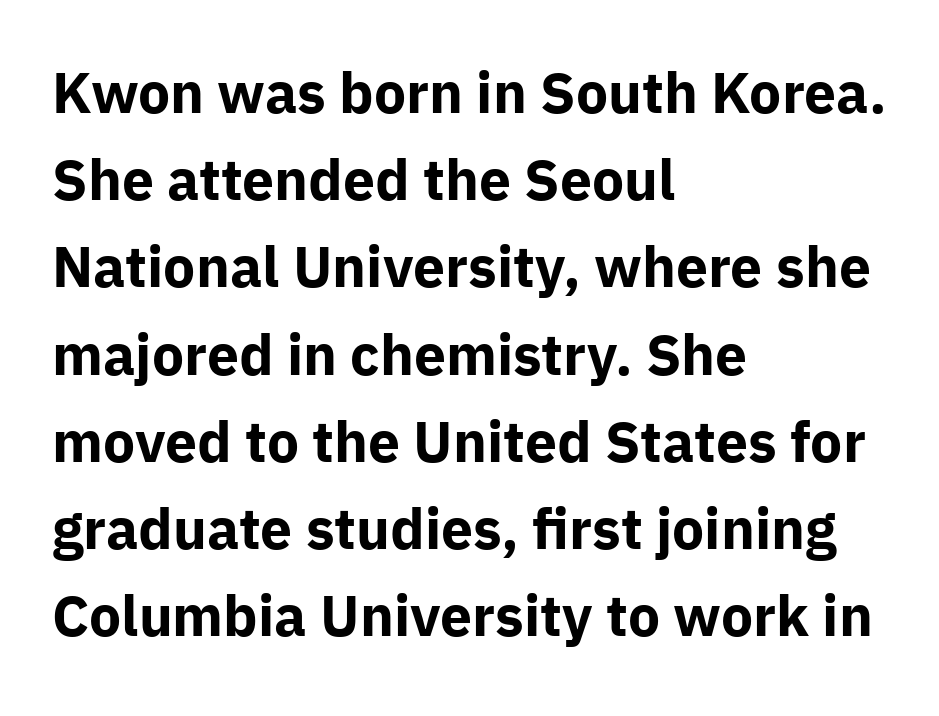
The glyphs have the mass of a bold cut. These lines are rendered in a variable-pitch font. Alignment: flush left. The rendering uses a moderate line-height, typical for paragraphs.
